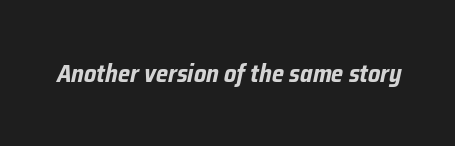
The image shows 25 px bold type, italic (leaning right); set normal letter spacing, not underlined.
